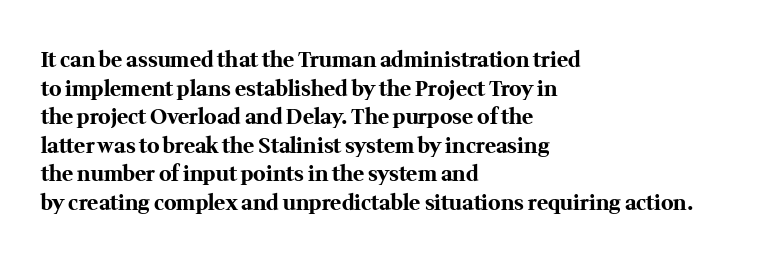
The image shows 21 px bold type, upright; set left-aligned, normal line spacing (1.36x), normal letter spacing, not underlined.
